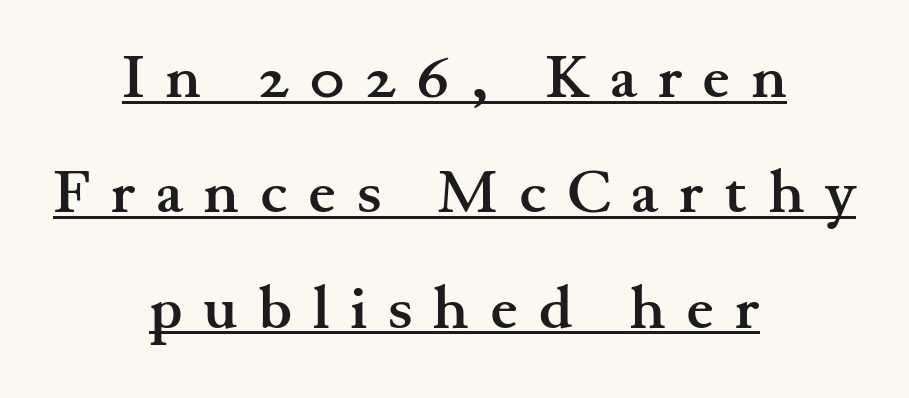
Does the type have serifs? Yes, each stem ends in a small foot. Looks like regular typesetting: each glyph gets only the width it needs. It's the straight-up-and-down kind of type. Bold? Absolutely — the strokes are thick and heavy. Honestly, the underline is the first thing you notice here.
